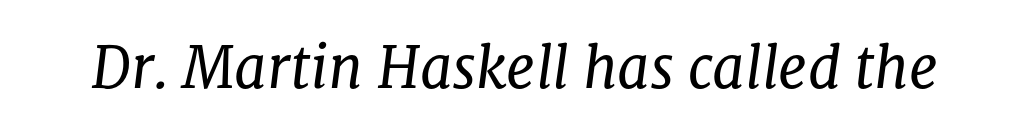
Q: Is the text bold? A: No.
Q: Is the text italic (slanted)? A: Yes, it leans right by about 8 degrees.
Q: Is the typeface a serif or a sans-serif typeface? A: Serif.
Q: Is the text underlined? A: No.
Q: Is the spacing between letters normal or unusually wide? A: Normal.
Q: Width (condensed, normal, or wide)? A: Normal.
Q: Stroke contrast? A: Low.
Q: x-height? A: Medium.
Q: Monospaced? A: No.
